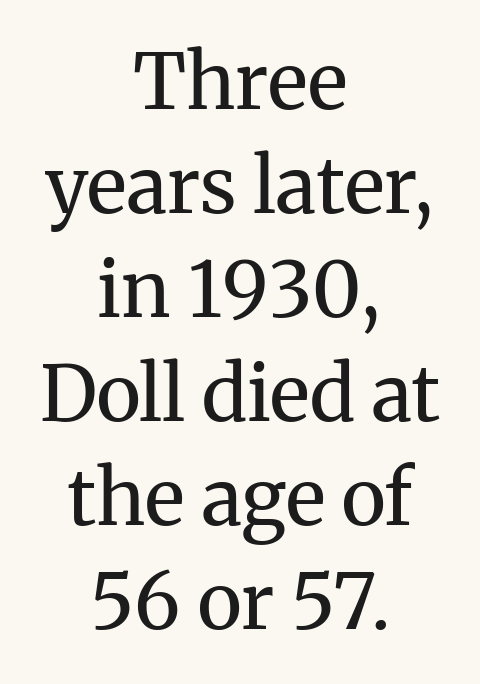
Honestly, there is no underline to notice here at all. Tracking here is standard; glyphs follow each other at the usual distance. If you drew a line through each stem, it would be perfectly vertical. No letter is thick-stroked: the sample isn't bold. These lines are composed in type with serifs.
